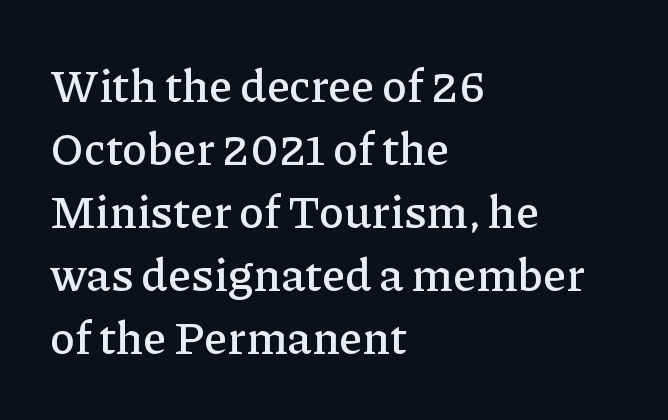
{"serif": "yes", "italic": "no", "width": "normal", "stroke_contrast": "low", "x_height": "medium", "monospaced": "no", "underline": "no", "align": "left", "line_spacing": "normal", "line_spacing_ratio": 1.37, "letter_spacing": "normal", "letter_spacing_em": 0.0, "glyph_px": 46}
